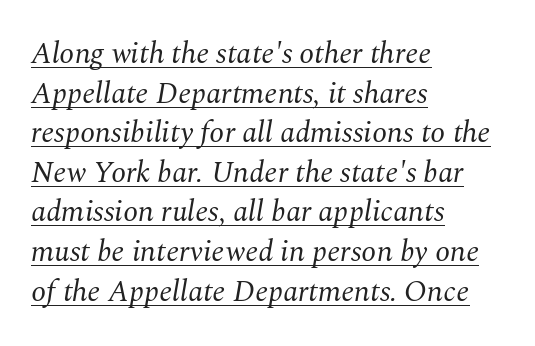
The image shows 30 px regular-weight serif type, italic (leaning right); set left-aligned, normal line spacing (1.32x), normal letter spacing, underlined; medium stroke contrast and a medium x-height.
